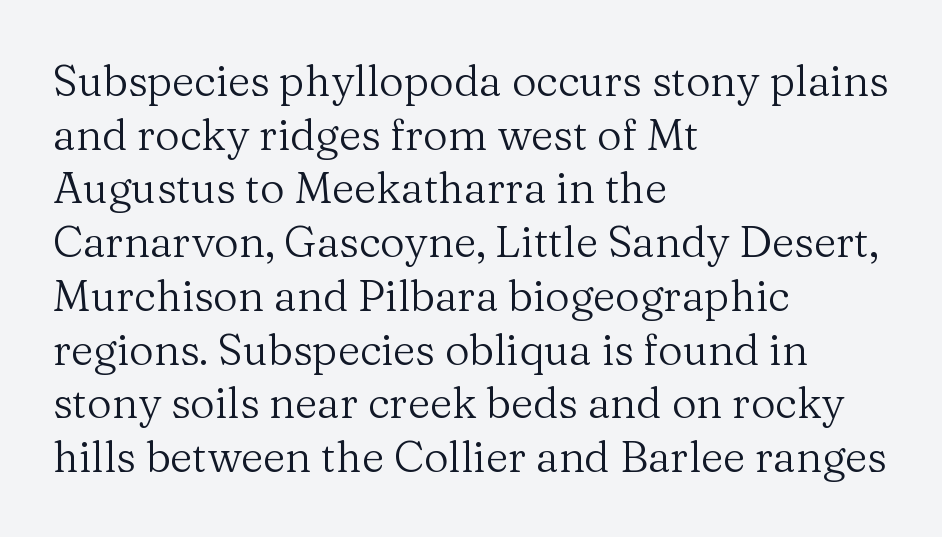
The image shows 43 px regular-weight serif type, upright; set left-aligned, normal line spacing (1.25x), normal letter spacing, not underlined; medium stroke contrast and a medium x-height.
